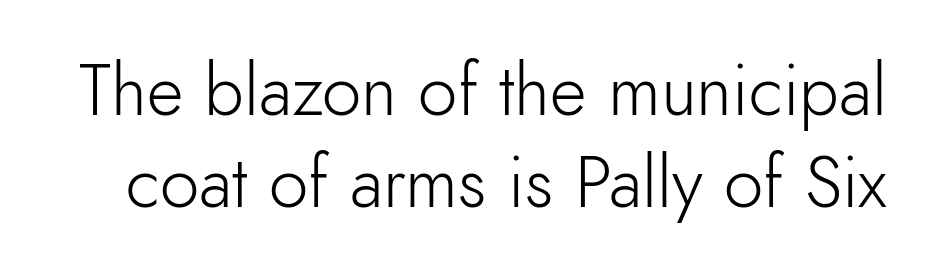
{"serif": "no", "italic": "no", "bold": "no", "weight": "light", "width": "normal", "stroke_contrast": "low", "x_height": "small", "monospaced": "no", "underline": "no", "line_spacing": "normal", "line_spacing_ratio": 1.29, "letter_spacing": "normal", "letter_spacing_em": 0.0, "glyph_px": 71}
